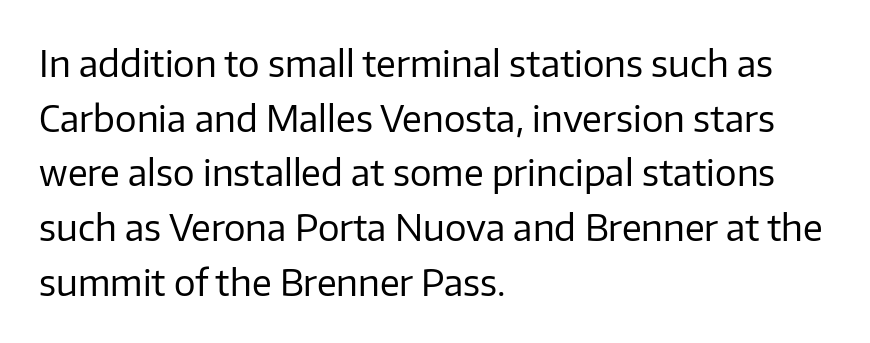
The image shows 36 px regular-weight sans-serif type, upright; set left-aligned, normal line spacing (1.52x), normal letter spacing, not underlined; low stroke contrast and a medium x-height.
